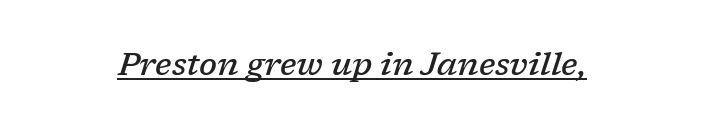
{"serif": "yes", "italic": "yes", "lean": "right", "slant_degrees": 17, "bold": "semi", "weight": "semibold", "width": "normal", "stroke_contrast": "low", "x_height": "medium", "monospaced": "no", "underline": "yes", "letter_spacing": "normal", "letter_spacing_em": 0.0, "glyph_px": 32}
